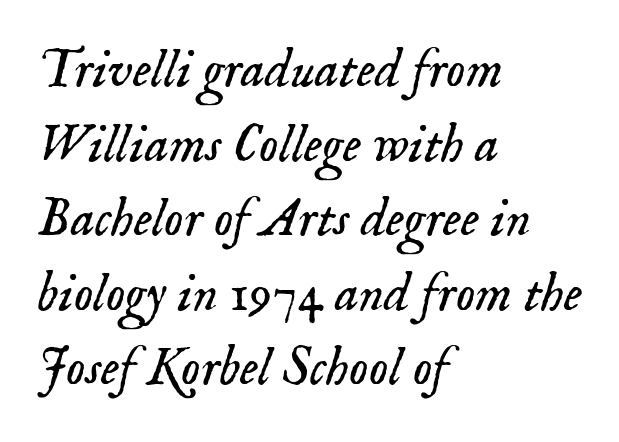
Q: Is the text bold? A: No.
Q: Is the text italic (slanted)? A: Yes, it leans right by about 18 degrees.
Q: Is the typeface a serif or a sans-serif typeface? A: Serif.
Q: Is the text underlined? A: No.
Q: How is the paragraph aligned? A: Left-aligned.
Q: Is the spacing between letters normal or unusually wide? A: Normal.
Q: Is the spacing between lines tight, normal or loose? A: Normal.
Q: Width (condensed, normal, or wide)? A: Normal.
Q: Stroke contrast? A: Low.
Q: x-height? A: Small.
Q: Monospaced? A: No.
